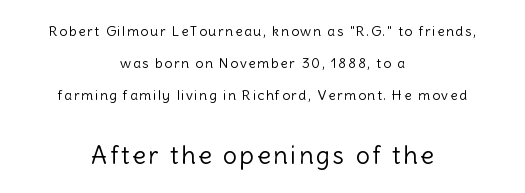
Do the letters lean? They stand straight. Reading down the block, each line starts at a different indent, mirrored at its end. Is the type heavy? It reads as light-to-regular instead. Honestly, the rows look like they've been pulled way apart. The strip under each line holds only bare page. The designer gave the closing block more size than the opening block.
